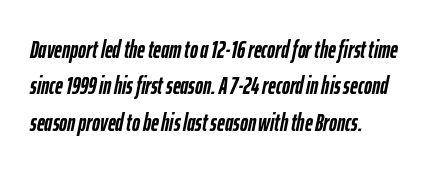
The image shows 24 px bold type, italic (leaning right); set left-aligned, normal line spacing (1.52x), normal letter spacing, not underlined.
